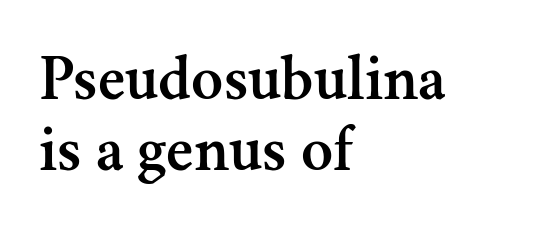
Does the copy run flush right? No — it runs flush left. The gap between lines stays unmarked. How would I describe the line gaps? Narrow and economical. Tall strokes in this sample are plumb rather than angled. No extra tracking has been applied to these lines.
